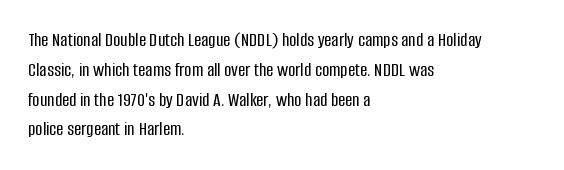
{"italic": "no", "underline": "no", "align": "left", "line_spacing": "normal", "line_spacing_ratio": 1.49, "letter_spacing": "normal", "letter_spacing_em": 0.0, "glyph_px": 20}
